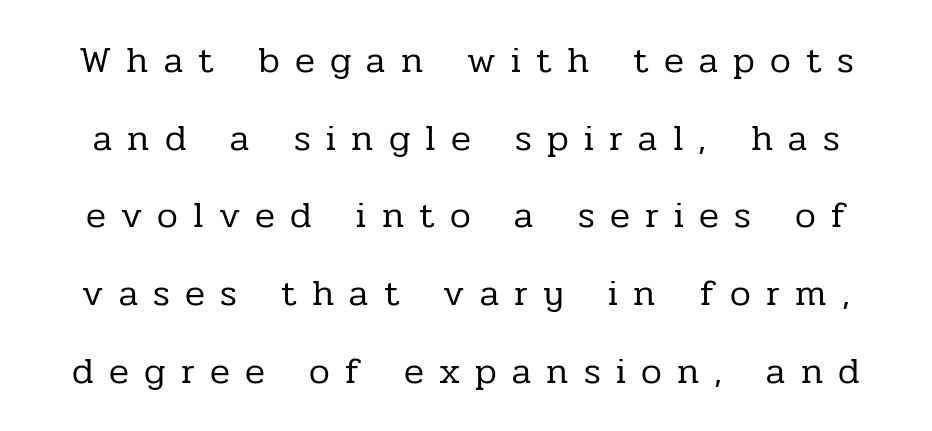
The image shows 37 px regular-weight serif type, upright; set loose line spacing (2.1x), unusually wide letter spacing (+0.41 em), not underlined; low stroke contrast and a medium x-height.
